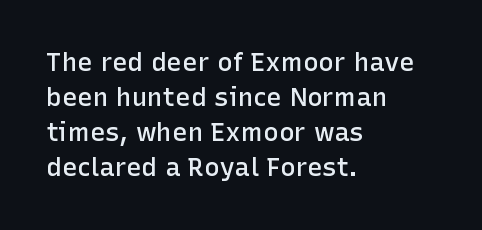
Q: Is the text bold? A: Semi-bold.
Q: Is the text italic (slanted)? A: No, it is upright.
Q: Is the text underlined? A: No.
Q: How is the paragraph aligned? A: Left-aligned.
Q: Is the spacing between letters normal or unusually wide? A: Normal.
Q: Is the spacing between lines tight, normal or loose? A: Normal.
